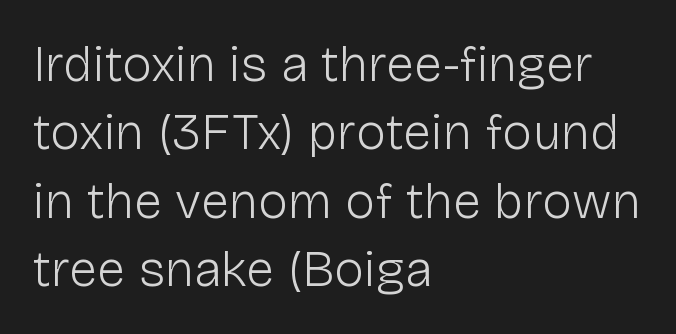
The letters advance in unequal steps, a hallmark of proportional type. The lettering holds an erect, upright posture throughout. The type is set solid horizontally, with unmodified tracking. Serifs: no, the terminals of the letterforms are clean. Ink coverage per letter is moderate at most.
